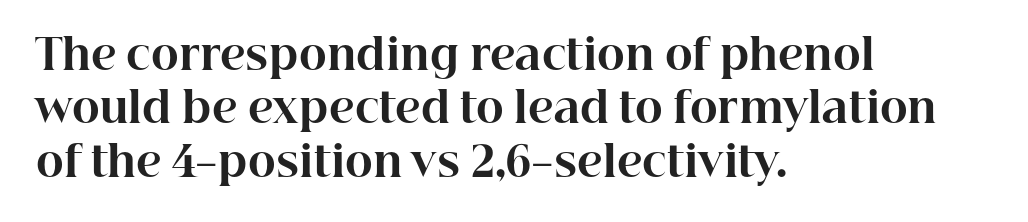
{"serif": "yes", "italic": "no", "bold": "yes", "weight": "bold", "width": "normal", "stroke_contrast": "high", "x_height": "medium", "monospaced": "no", "underline": "no", "align": "left", "line_spacing": "normal", "line_spacing_ratio": 1.27, "letter_spacing": "normal", "letter_spacing_em": 0.0, "glyph_px": 42}
